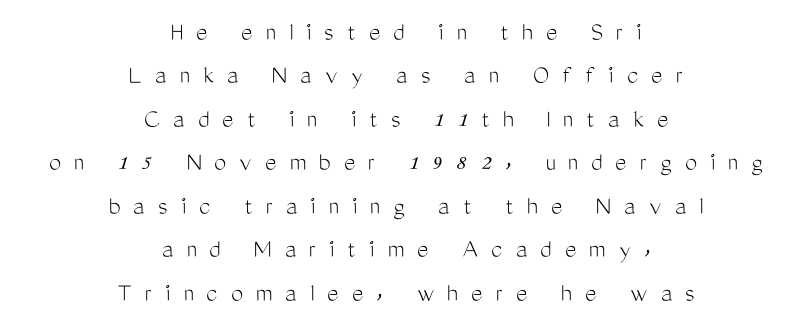
The image shows 27 px text type, upright; set centered, normal line spacing (1.61x), unusually wide letter spacing (+0.49 em), not underlined.
